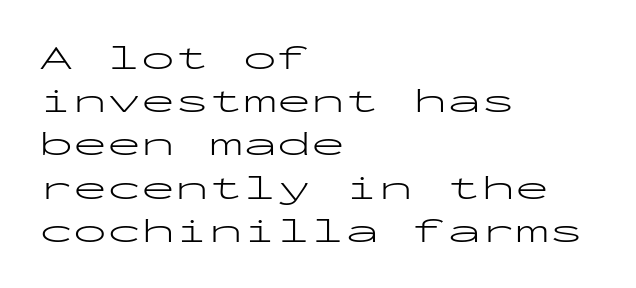
{"serif": "no", "italic": "no", "bold": "no", "weight": "light", "width": "wide", "stroke_contrast": "low", "x_height": "medium", "monospaced": "yes", "underline": "no", "align": "left", "line_spacing": "normal", "line_spacing_ratio": 1.27, "letter_spacing": "normal", "letter_spacing_em": 0.0, "glyph_px": 34}
